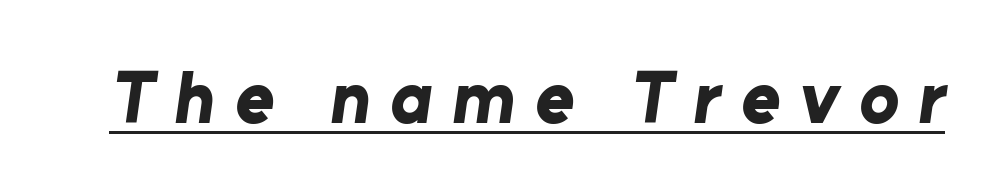
{"serif": "no", "bold": "yes", "weight": "bold", "width": "normal", "stroke_contrast": "low", "x_height": "medium", "monospaced": "no", "underline": "yes", "letter_spacing": "wide", "letter_spacing_em": 0.27, "glyph_px": 74}
